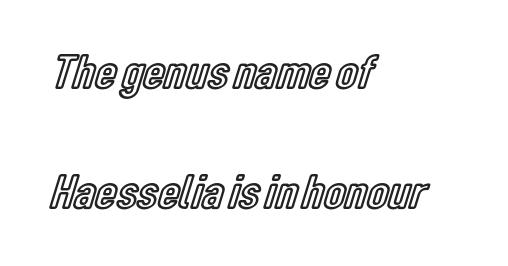
The image shows 49 px condensed type; set left-aligned, loose line spacing (2.44x), normal letter spacing, not underlined; a medium x-height.
